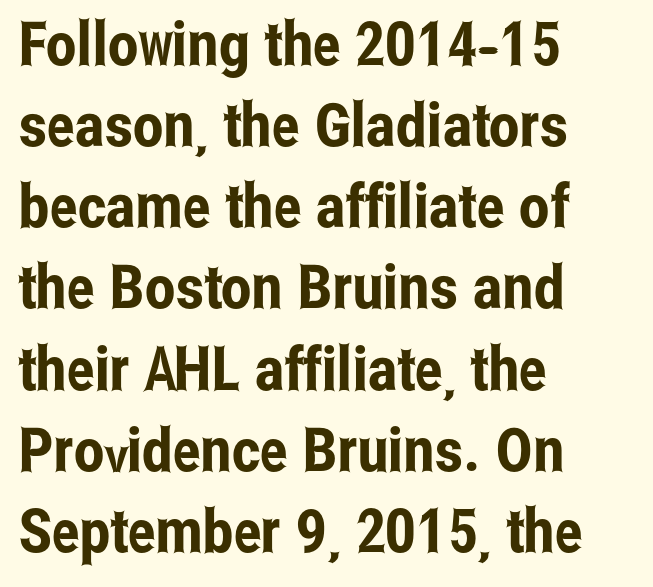
Q: Is the text italic (slanted)? A: No, it is upright.
Q: Is the typeface a serif or a sans-serif typeface? A: Sans-serif.
Q: Is the text underlined? A: No.
Q: How is the paragraph aligned? A: Left-aligned.
Q: Is the spacing between letters normal or unusually wide? A: Normal.
Q: Is the spacing between lines tight, normal or loose? A: Normal.
Q: Width (condensed, normal, or wide)? A: Condensed.
Q: Stroke contrast? A: Low.
Q: x-height? A: Medium.
Q: Monospaced? A: No.
